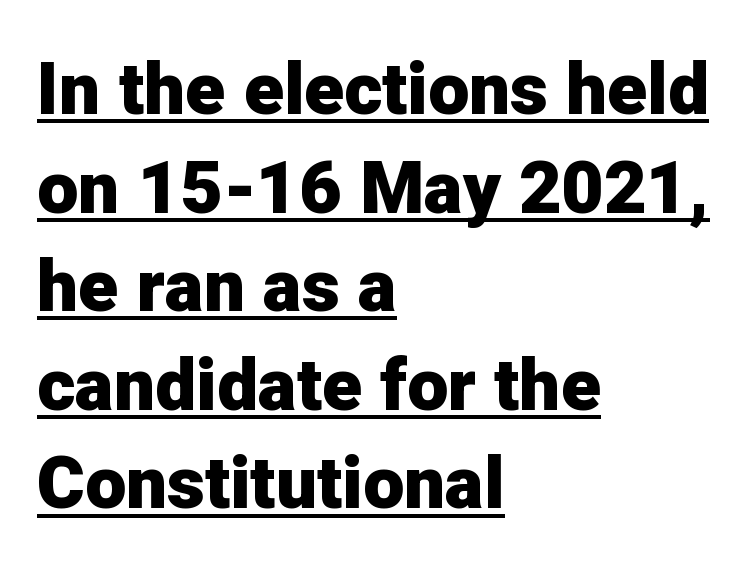
{"serif": "no", "italic": "no", "bold": "yes", "weight": "heavy", "width": "normal", "stroke_contrast": "low", "x_height": "medium", "monospaced": "no", "underline": "yes", "align": "left", "line_spacing": "normal", "line_spacing_ratio": 1.35, "letter_spacing": "normal", "letter_spacing_em": 0.0, "glyph_px": 73}
